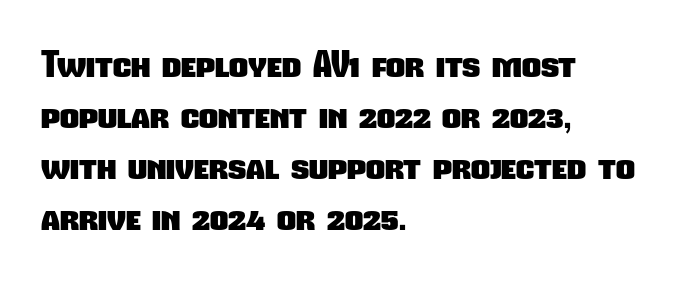
Q: Is the text bold? A: Yes.
Q: Is the typeface a serif or a sans-serif typeface? A: Sans-serif.
Q: Is the text underlined? A: No.
Q: How is the paragraph aligned? A: Left-aligned.
Q: Is the spacing between letters normal or unusually wide? A: Normal.
Q: Is the spacing between lines tight, normal or loose? A: Normal.
Q: Width (condensed, normal, or wide)? A: Condensed.
Q: Stroke contrast? A: Low.
Q: x-height? A: Medium.
Q: Monospaced? A: No.
